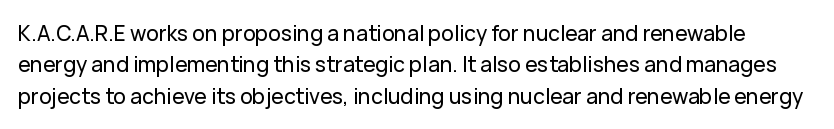
The image shows 21 px text type, upright; set normal line spacing (1.5x), normal letter spacing, not underlined.
